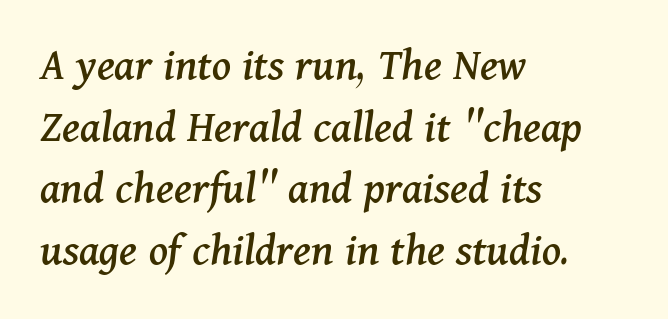
Q: Is the text italic (slanted)? A: Yes, it leans right by about 11 degrees.
Q: Is the typeface a serif or a sans-serif typeface? A: Serif.
Q: Is the text underlined? A: No.
Q: How is the paragraph aligned? A: Left-aligned.
Q: Is the spacing between letters normal or unusually wide? A: Normal.
Q: Is the spacing between lines tight, normal or loose? A: Normal.
Q: Width (condensed, normal, or wide)? A: Normal.
Q: Stroke contrast? A: Medium.
Q: x-height? A: Medium.
Q: Monospaced? A: No.
